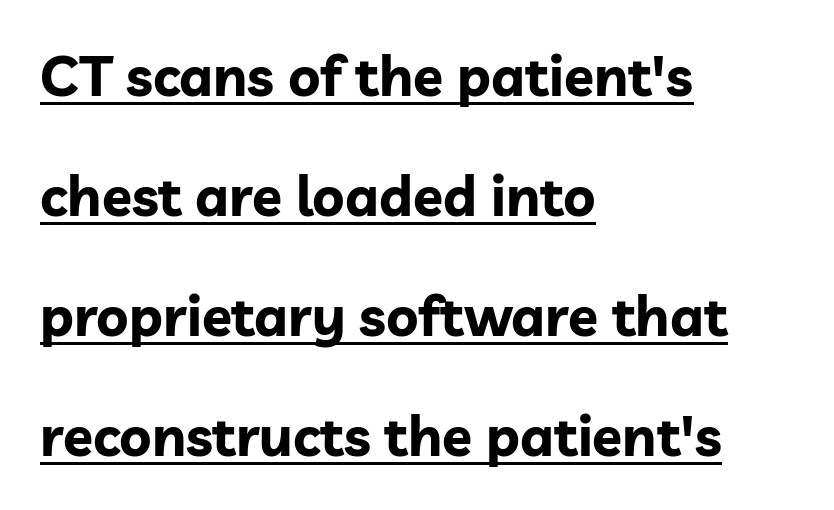
Q: Is the text bold? A: Yes.
Q: Is the text italic (slanted)? A: No, it is upright.
Q: Is the typeface a serif or a sans-serif typeface? A: Sans-serif.
Q: Is the text underlined? A: Yes.
Q: How is the paragraph aligned? A: Left-aligned.
Q: Is the spacing between letters normal or unusually wide? A: Normal.
Q: Is the spacing between lines tight, normal or loose? A: Loose.
Q: Width (condensed, normal, or wide)? A: Normal.
Q: Stroke contrast? A: Low.
Q: x-height? A: Medium.
Q: Monospaced? A: No.
